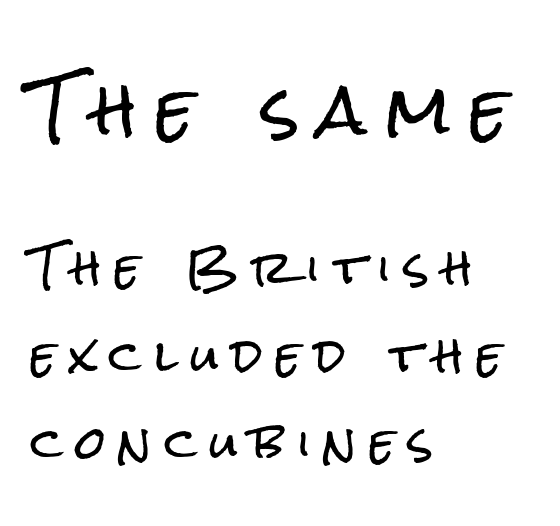
{"serif": "no", "italic": "no", "width": "condensed", "stroke_contrast": "low", "x_height": "medium", "monospaced": "no", "underline": "no", "align": "left", "line_spacing": "loose", "line_spacing_ratio": 1.99, "letter_spacing": "wide", "letter_spacing_em": 0.3, "larger_block": "first", "size_ratio": 1.5, "glyph_px": 66}
